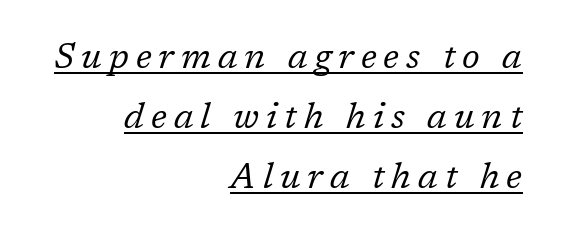
{"serif": "yes", "italic": "yes", "lean": "right", "slant_degrees": 17, "bold": "no", "weight": "regular", "width": "normal", "stroke_contrast": "low", "x_height": "medium", "monospaced": "no", "underline": "yes", "align": "right", "line_spacing_ratio": 1.72, "letter_spacing": "wide", "letter_spacing_em": 0.2, "glyph_px": 35}
